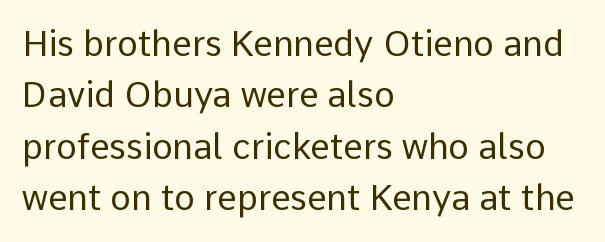
Q: Is the text bold? A: No.
Q: Is the text italic (slanted)? A: No, it is upright.
Q: Is the typeface a serif or a sans-serif typeface? A: Sans-serif.
Q: Is the text underlined? A: No.
Q: How is the paragraph aligned? A: Left-aligned.
Q: Is the spacing between letters normal or unusually wide? A: Normal.
Q: Is the spacing between lines tight, normal or loose? A: Normal.
Q: Width (condensed, normal, or wide)? A: Normal.
Q: Stroke contrast? A: Low.
Q: x-height? A: Medium.
Q: Monospaced? A: No.
